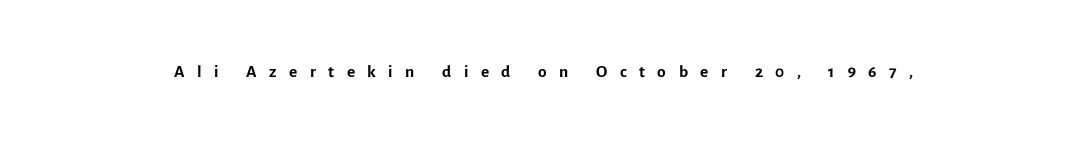
The lines in this sample share a center point and differ in where they start and stop. The lettering holds an erect, upright posture throughout. The tracking reads as deliberately expanded to a designer's eye. Unmarked baselines from the first word to the last. The cut favours lightness, reaching ordinary text weight at its darkest.
